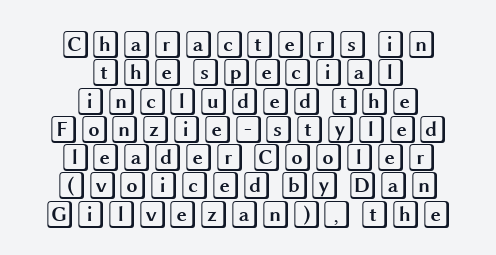
Characters follow at the spacing the type designer built in. One-word summary of the alignment: center. Leading: reduced. The font's upright variant was chosen for this text. Type without underlining.
